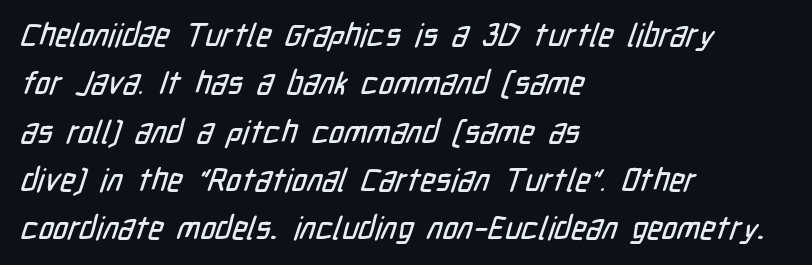
{"serif": "no", "width": "condensed", "stroke_contrast": "low", "x_height": "medium", "monospaced": "no", "underline": "no", "align": "left", "line_spacing": "normal", "line_spacing_ratio": 1.51, "letter_spacing": "normal", "letter_spacing_em": 0.0, "glyph_px": 32}
